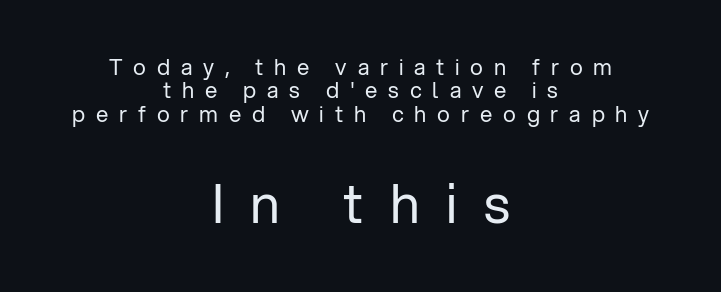
The image shows 54 px regular-weight sans-serif type, upright; set centered, tight line spacing (1.06x), unusually wide letter spacing (+0.49 em), not underlined; the second (bottom) block is 2.45x larger; low stroke contrast and a medium x-height.
